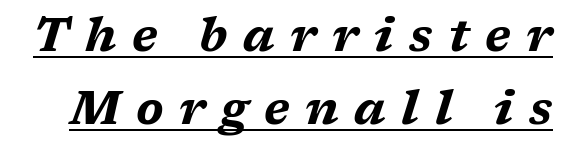
The image shows 46 px bold, wide type, italic (leaning right); set normal line spacing (1.58x), unusually wide letter spacing (+0.34 em), underlined; medium stroke contrast and a medium x-height.
